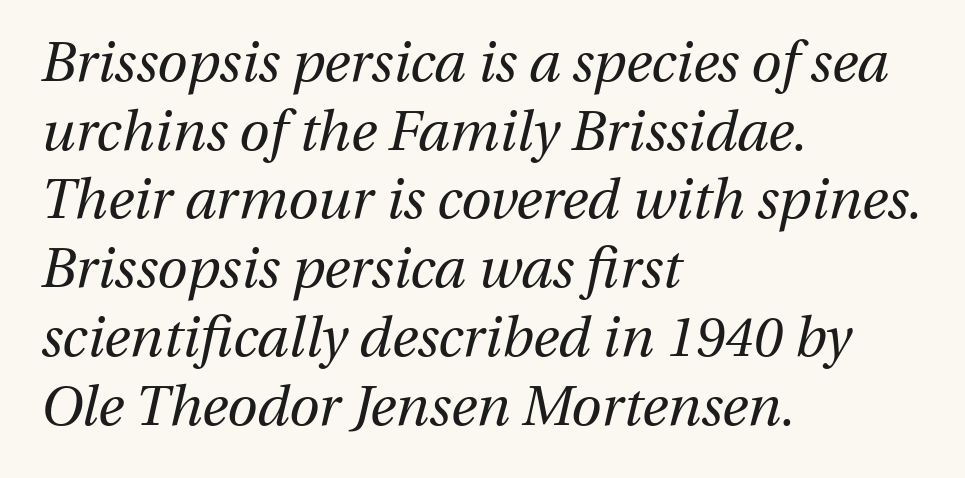
Q: Is the text bold? A: No.
Q: Is the text italic (slanted)? A: Yes, it leans right by about 13 degrees.
Q: Is the text underlined? A: No.
Q: How is the paragraph aligned? A: Left-aligned.
Q: Is the spacing between letters normal or unusually wide? A: Normal.
Q: Is the spacing between lines tight, normal or loose? A: Normal.
Q: Width (condensed, normal, or wide)? A: Normal.
Q: Stroke contrast? A: Medium.
Q: x-height? A: Medium.
Q: Monospaced? A: No.
